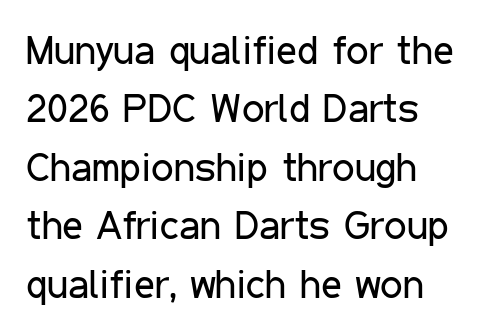
Q: Is the text bold? A: No.
Q: Is the text italic (slanted)? A: No, it is upright.
Q: Is the typeface a serif or a sans-serif typeface? A: Sans-serif.
Q: Is the text underlined? A: No.
Q: How is the paragraph aligned? A: Left-aligned.
Q: Is the spacing between letters normal or unusually wide? A: Normal.
Q: Is the spacing between lines tight, normal or loose? A: Normal.
Q: Width (condensed, normal, or wide)? A: Condensed.
Q: Stroke contrast? A: Low.
Q: x-height? A: Medium.
Q: Monospaced? A: No.
